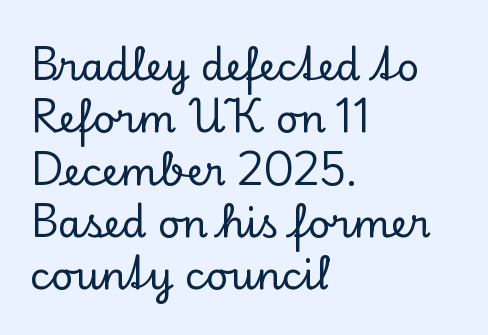
If you drew a line through each stem, it would be perfectly vertical. The rendering uses a moderate line-height, typical for paragraphs. These lines keep a tight, regular rhythm from letter to letter. The compositor pushed each line to the left boundary.
